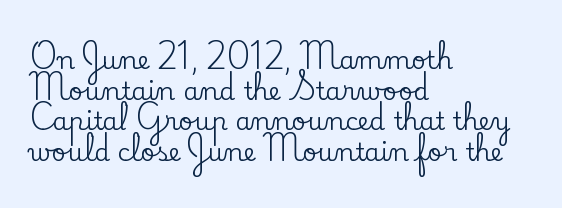
{"italic": "no", "underline": "no", "align": "left", "line_spacing_ratio": 1.23, "letter_spacing": "normal", "letter_spacing_em": 0.0, "glyph_px": 25}
